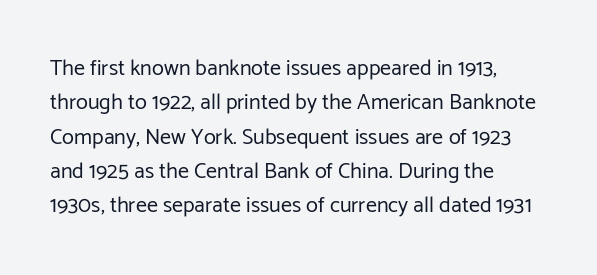
Q: Is the text bold? A: No.
Q: Is the text italic (slanted)? A: No, it is upright.
Q: Is the text underlined? A: No.
Q: How is the paragraph aligned? A: Left-aligned.
Q: Is the spacing between letters normal or unusually wide? A: Normal.
Q: Is the spacing between lines tight, normal or loose? A: Normal.
